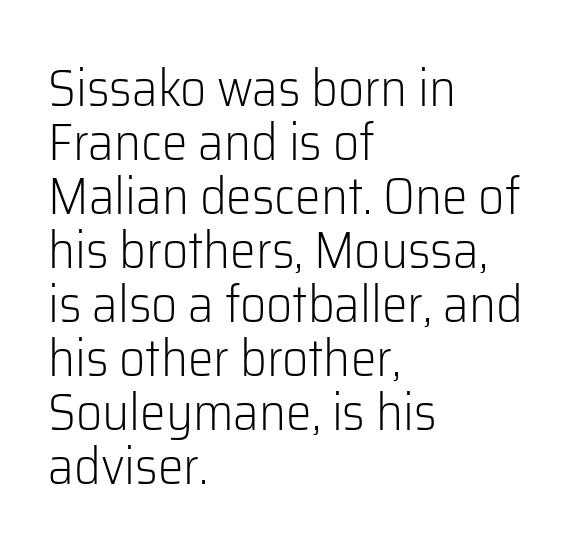
The rendering shows plain stroke endings on the letterforms — a sans-serif design. Nobody touched the tracking dial on this one. This rendering uses left alignment, leaving the right contour irregular. Note the varied advance widths — an 'i' is clearly narrower than an 'm'. Is this a heavy cut? Hardly; it is regular or lighter.
